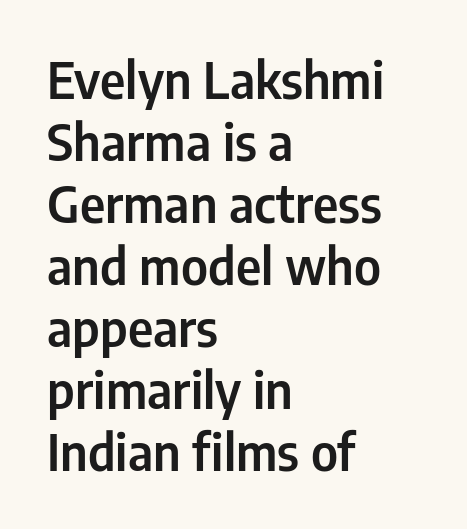
The image shows 50 px condensed sans-serif type, upright; set left-aligned, line spacing 1.24x, normal letter spacing, not underlined; low stroke contrast and a medium x-height.
